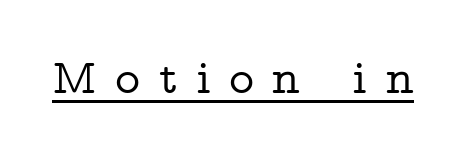
{"serif": "yes", "italic": "no", "width": "wide", "stroke_contrast": "low", "x_height": "medium", "monospaced": "no", "underline": "yes", "letter_spacing": "wide", "letter_spacing_em": 0.38, "glyph_px": 48}
